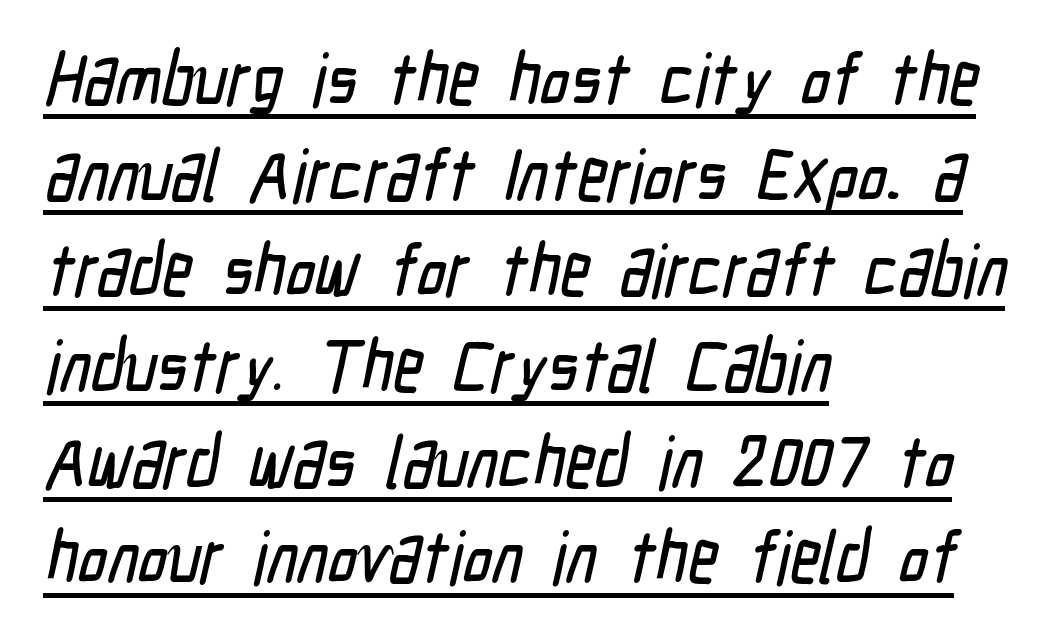
{"serif": "no", "width": "condensed", "stroke_contrast": "low", "x_height": "medium", "monospaced": "no", "underline": "yes", "align": "left", "line_spacing": "normal", "line_spacing_ratio": 1.31, "letter_spacing": "normal", "letter_spacing_em": 0.0, "glyph_px": 73}
